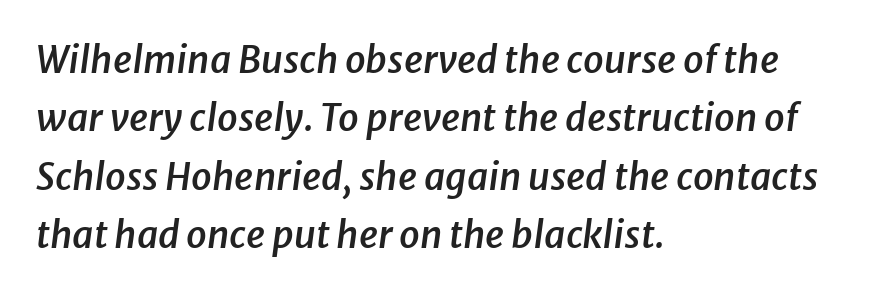
{"italic": "yes", "lean": "right", "slant_degrees": 8, "bold": "semi", "weight": "semibold", "width": "normal", "stroke_contrast": "low", "x_height": "medium", "monospaced": "no", "underline": "no", "align": "left", "line_spacing": "normal", "line_spacing_ratio": 1.58, "letter_spacing": "normal", "letter_spacing_em": 0.0, "glyph_px": 37}
